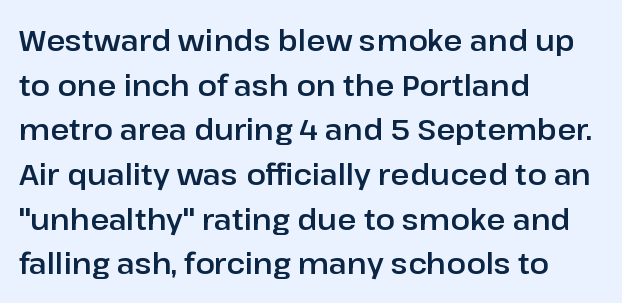
The image shows 29 px sans-serif type, upright; set left-aligned, normal line spacing (1.54x), normal letter spacing, not underlined; low stroke contrast and a medium x-height.
